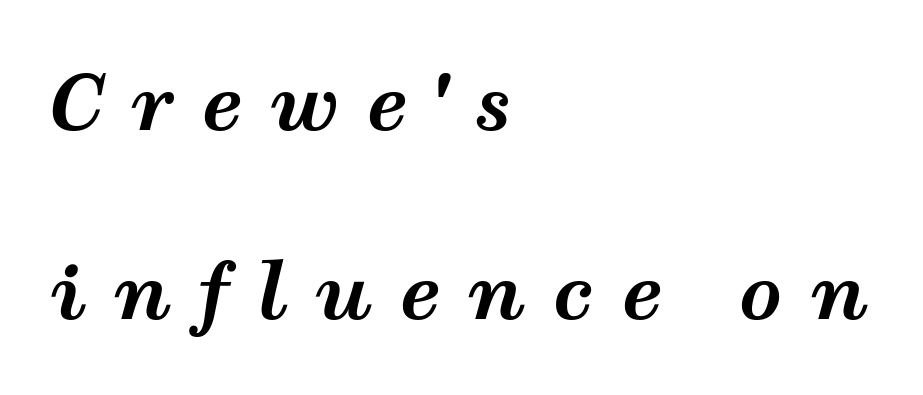
Q: Is the text bold? A: Yes.
Q: Is the text italic (slanted)? A: Yes, it leans right by about 12 degrees.
Q: Is the text underlined? A: No.
Q: How is the paragraph aligned? A: Left-aligned.
Q: Is the spacing between letters normal or unusually wide? A: Unusually wide.
Q: Is the spacing between lines tight, normal or loose? A: Loose.
Q: Width (condensed, normal, or wide)? A: Wide.
Q: Stroke contrast? A: Medium.
Q: x-height? A: Medium.
Q: Monospaced? A: No.
